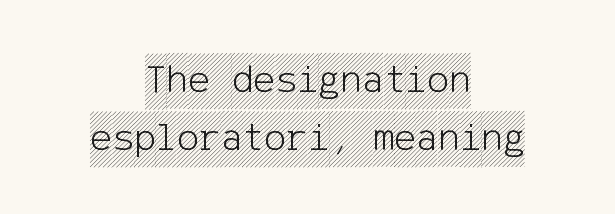
This rendering uses center alignment, leaving both contours irregular but symmetric. Successive baselines arrive at the customary interval. Just letters on the line, the space beneath them empty. Does the lettering tilt? It doesn't — this is upright. There is no visible air inserted between adjacent glyphs.
